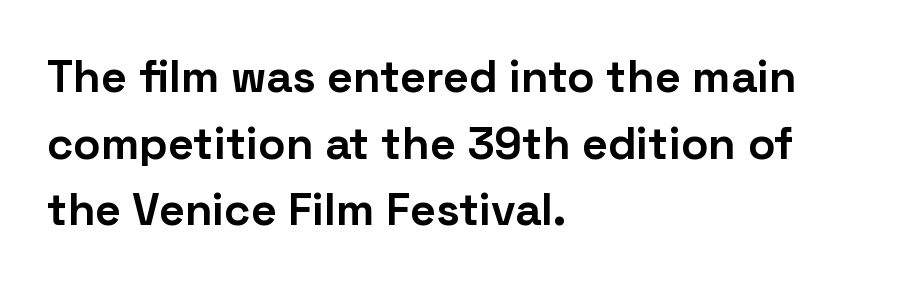
{"serif": "no", "italic": "no", "bold": "yes", "weight": "bold", "width": "normal", "stroke_contrast": "low", "x_height": "medium", "monospaced": "no", "underline": "no", "align": "left", "line_spacing": "normal", "line_spacing_ratio": 1.48, "letter_spacing": "normal", "letter_spacing_em": 0.0, "glyph_px": 45}
